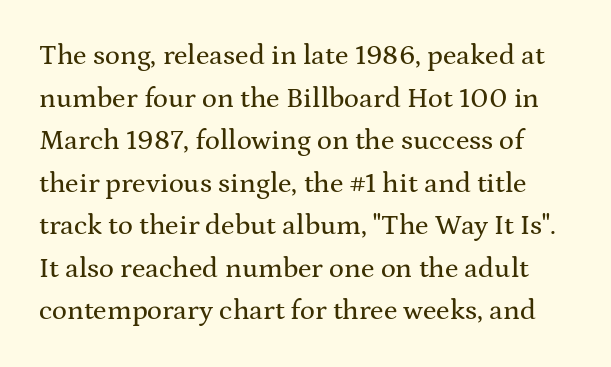
The image shows 28 px wide serif type, upright; set normal line spacing (1.52x), normal letter spacing, not underlined; medium stroke contrast and a medium x-height.
